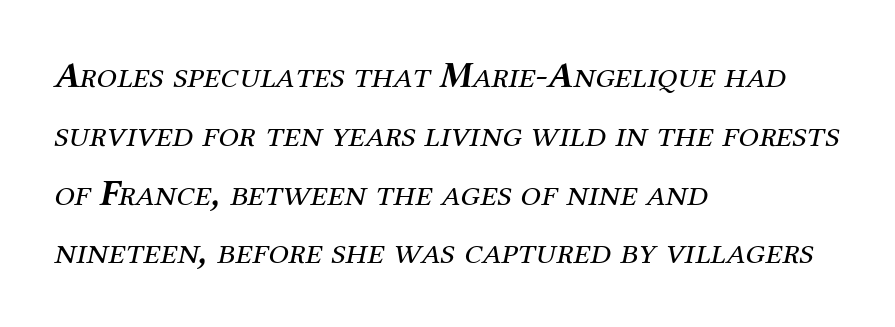
The image shows 37 px regular-weight serif type, italic (leaning right); set left-aligned, normal line spacing (1.59x), normal letter spacing, not underlined; medium stroke contrast and a medium x-height.
